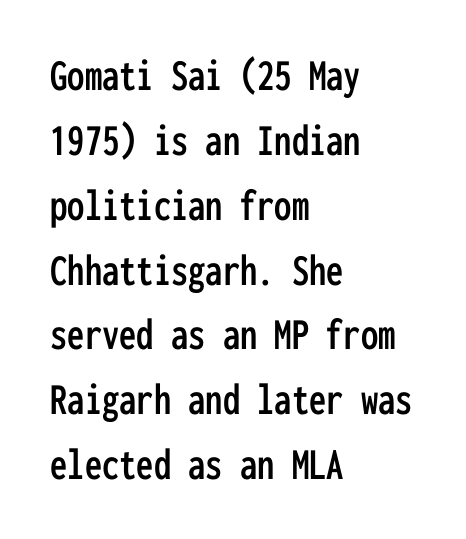
The image shows 46 px condensed sans-serif type, upright, monospaced; set left-aligned, normal line spacing (1.41x), normal letter spacing, not underlined; low stroke contrast and a medium x-height.
